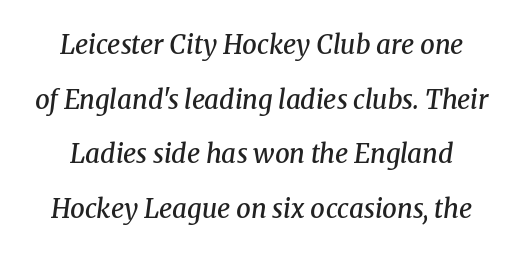
Q: Is the text bold? A: Semi-bold.
Q: Is the text italic (slanted)? A: Yes, it leans right by about 8 degrees.
Q: Is the text underlined? A: No.
Q: Is the spacing between letters normal or unusually wide? A: Normal.
Q: Is the spacing between lines tight, normal or loose? A: Loose.
